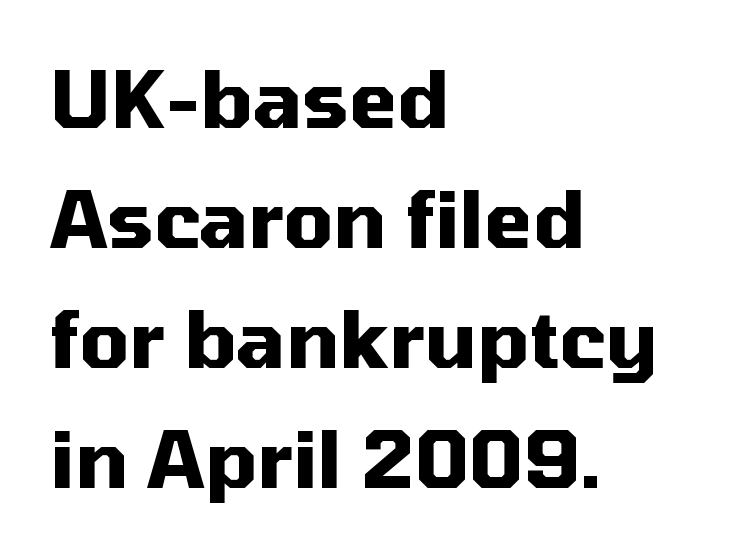
Serif or sans? Sans — the stroke terminals are bare. The string is rendered with underlining switched off. A dark, heavy texture on the line: the type is bold. Posture: upright roman. Is this a fixed-width face? No — the glyphs have proportional, varying widths.
